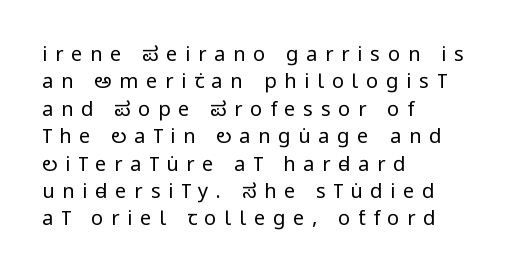
Q: Is the text bold? A: No.
Q: Is the text italic (slanted)? A: No, it is upright.
Q: Is the text underlined? A: No.
Q: How is the paragraph aligned? A: Left-aligned.
Q: Is the spacing between letters normal or unusually wide? A: Unusually wide.
Q: Is the spacing between lines tight, normal or loose? A: Normal.
